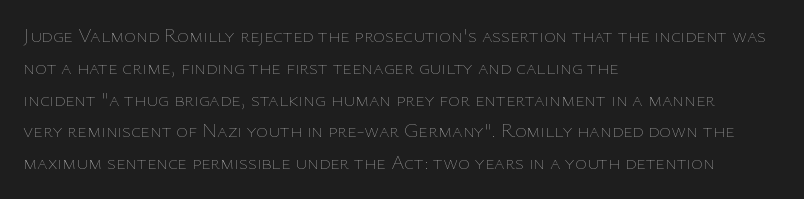
The image shows 20 px text type, upright; set left-aligned, normal line spacing (1.59x), normal letter spacing, not underlined.
